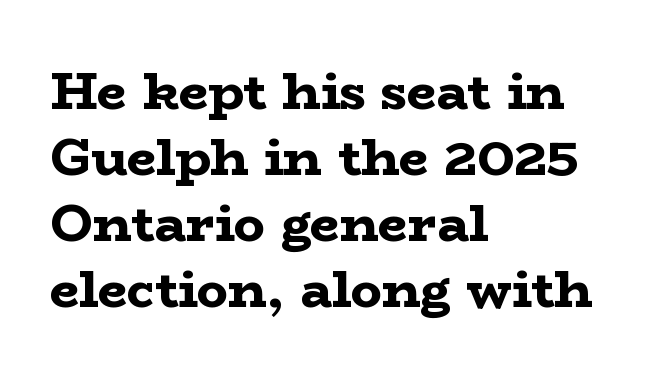
Line starts are locked; line ends wander. Students, this is bold: see how much ink each stroke carries. Typographically, this falls in the serif category. Looks like regular typesetting: each glyph gets only the width it needs. Spacing between characters is what you'd get straight out of the box.
